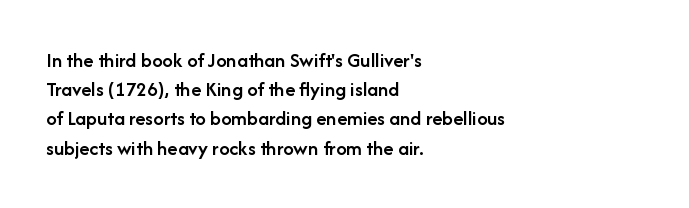
{"italic": "no", "bold": "semi", "underline": "no", "align": "left", "line_spacing": "normal", "line_spacing_ratio": 1.39, "letter_spacing": "normal", "letter_spacing_em": 0.0, "glyph_px": 21}
